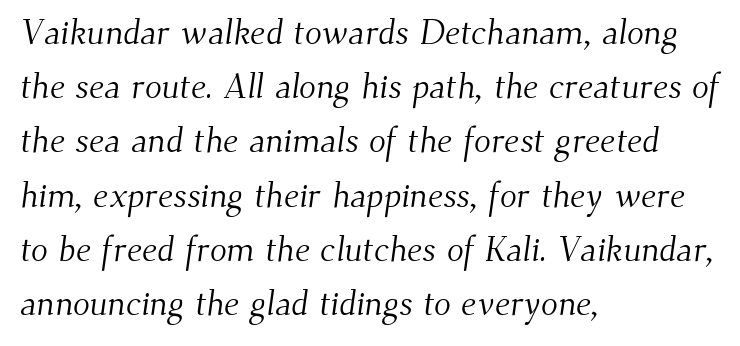
A normal amount of white space separates one row of letters from the next. The specimen omits any rule beneath the text block's lines. A typesetter would call this proportional, since set widths differ per character. Line starts are locked; line ends wander. The font family rendered here belongs to the serif group.
